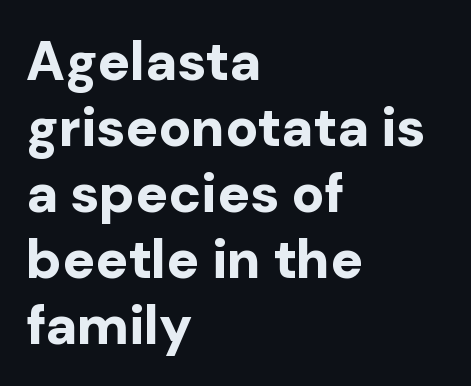
The image shows 54 px bold sans-serif type, upright; set left-aligned, line spacing 1.22x, normal letter spacing, not underlined; low stroke contrast and a medium x-height.
